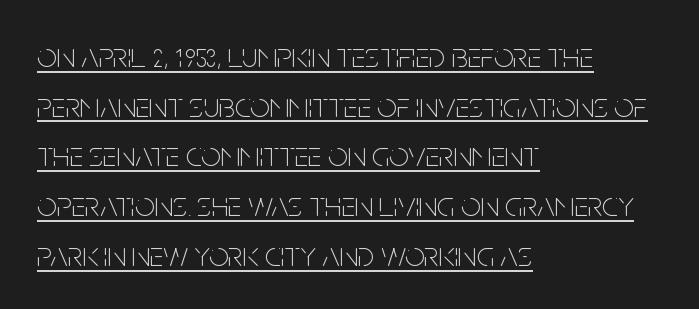
{"serif": "no", "italic": "no", "bold": "no", "weight": "thin", "width": "condensed", "stroke_contrast": "low", "x_height": "large", "monospaced": "no", "underline": "yes", "align": "left", "line_spacing": "normal", "line_spacing_ratio": 1.42, "letter_spacing": "normal", "letter_spacing_em": 0.0, "glyph_px": 35}
